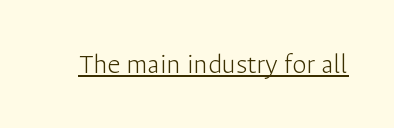
Q: Is the text bold? A: No.
Q: Is the text italic (slanted)? A: No, it is upright.
Q: Is the typeface a serif or a sans-serif typeface? A: Sans-serif.
Q: Is the text underlined? A: Yes.
Q: Is the spacing between letters normal or unusually wide? A: Normal.
Q: Width (condensed, normal, or wide)? A: Normal.
Q: Stroke contrast? A: Low.
Q: x-height? A: Medium.
Q: Monospaced? A: No.
